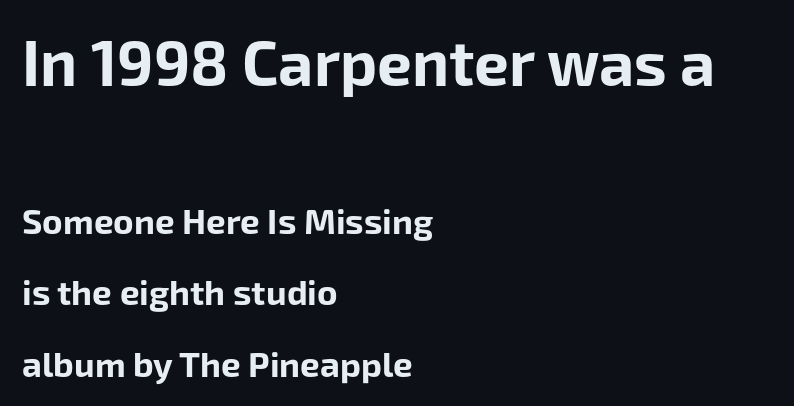
The image shows 62 px bold sans-serif type, upright; set left-aligned, loose line spacing (2.04x), normal letter spacing, not underlined; the first (top) block is 1.77x larger; low stroke contrast and a medium x-height.
